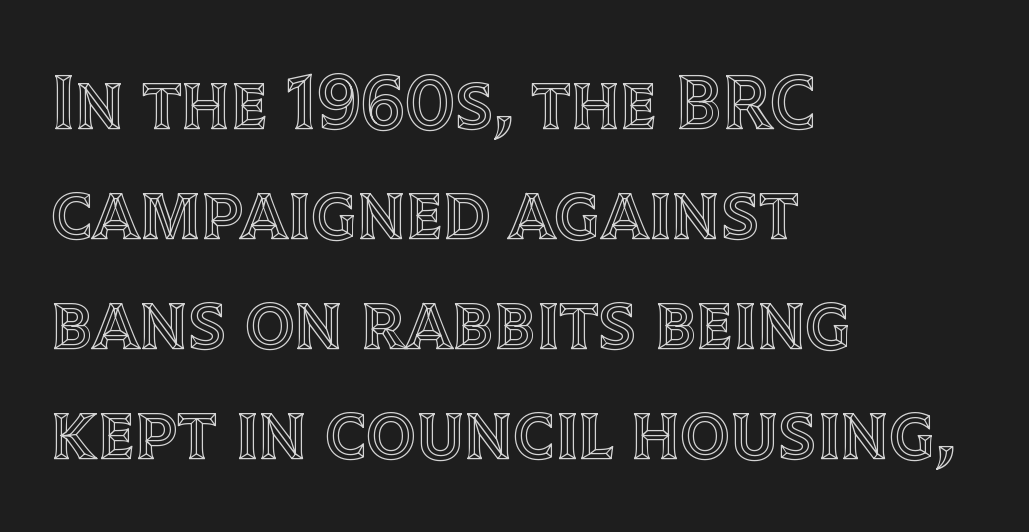
Q: Is the text italic (slanted)? A: No, it is upright.
Q: Is the text underlined? A: No.
Q: How is the paragraph aligned? A: Left-aligned.
Q: Is the spacing between letters normal or unusually wide? A: Normal.
Q: Is the spacing between lines tight, normal or loose? A: Normal.
Q: Width (condensed, normal, or wide)? A: Normal.
Q: x-height? A: Large.
Q: Monospaced? A: No.
